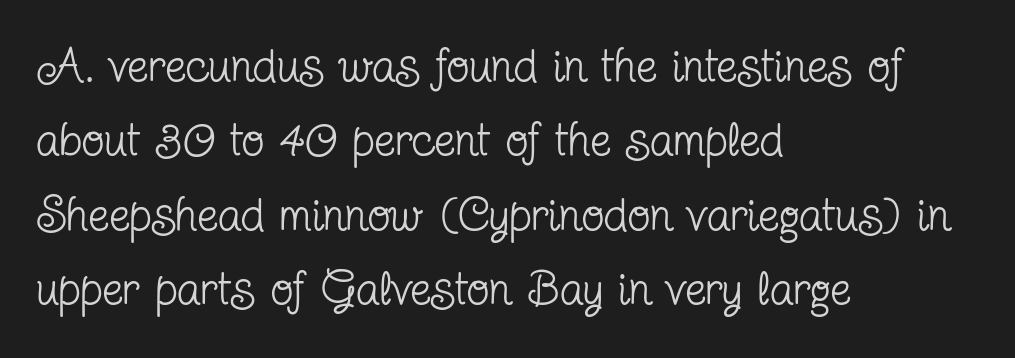
{"serif": "yes", "italic": "no", "bold": "no", "weight": "regular", "width": "condensed", "stroke_contrast": "low", "x_height": "medium", "monospaced": "no", "underline": "no", "align": "left", "line_spacing": "normal", "line_spacing_ratio": 1.58, "letter_spacing": "normal", "letter_spacing_em": 0.0, "glyph_px": 47}
